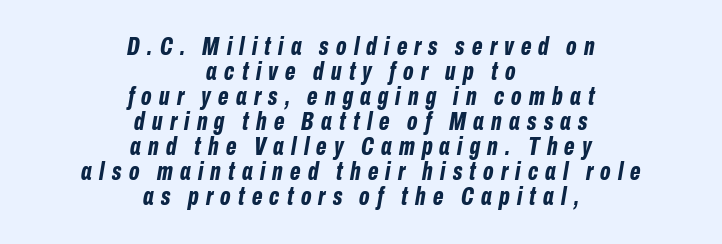
{"italic": "yes", "lean": "right", "slant_degrees": 10, "bold": "yes", "underline": "no", "align": "center", "line_spacing": "tight", "line_spacing_ratio": 1.0, "letter_spacing": "wide", "letter_spacing_em": 0.29, "glyph_px": 25}
